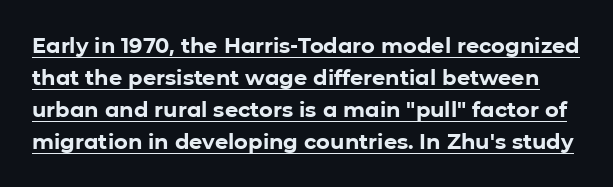
The image shows 21 px bold type, upright; set normal line spacing (1.52x), normal letter spacing, underlined.
